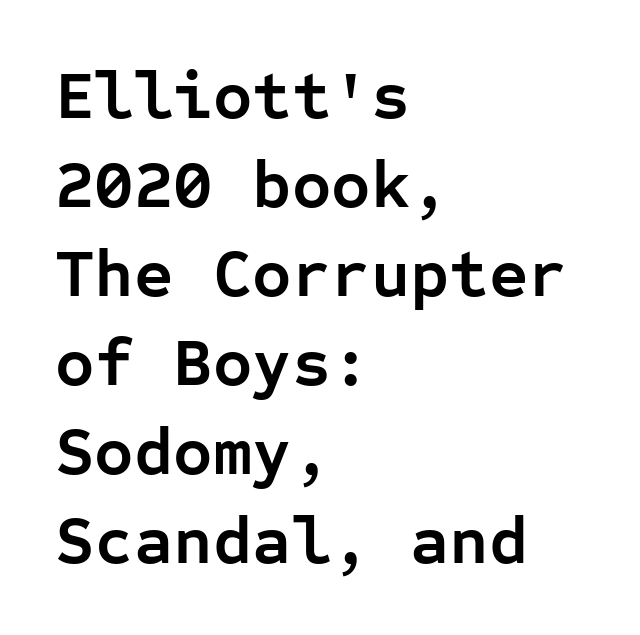
Q: Is the text bold? A: Yes.
Q: Is the text italic (slanted)? A: No, it is upright.
Q: Is the typeface a serif or a sans-serif typeface? A: Sans-serif.
Q: Is the text underlined? A: No.
Q: How is the paragraph aligned? A: Left-aligned.
Q: Is the spacing between letters normal or unusually wide? A: Normal.
Q: Is the spacing between lines tight, normal or loose? A: Normal.
Q: Width (condensed, normal, or wide)? A: Normal.
Q: Stroke contrast? A: Low.
Q: x-height? A: Medium.
Q: Monospaced? A: Yes.
